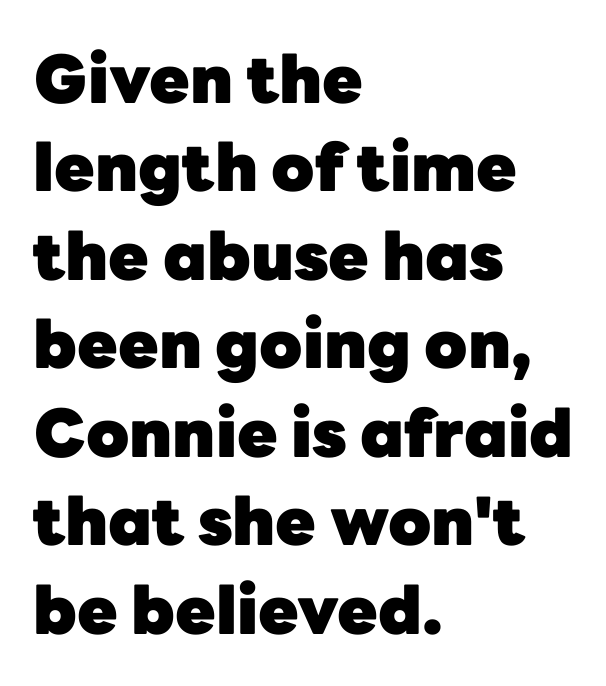
{"serif": "no", "italic": "no", "bold": "yes", "weight": "heavy", "width": "normal", "stroke_contrast": "low", "x_height": "medium", "monospaced": "no", "underline": "no", "align": "left", "line_spacing": "normal", "line_spacing_ratio": 1.34, "letter_spacing": "normal", "letter_spacing_em": 0.0, "glyph_px": 66}
